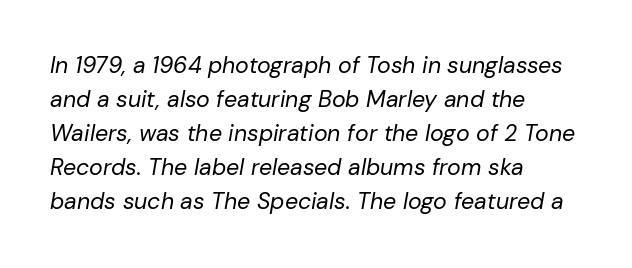
The image shows 23 px text type, italic (leaning right); set left-aligned, normal line spacing (1.48x), normal letter spacing, not underlined.
